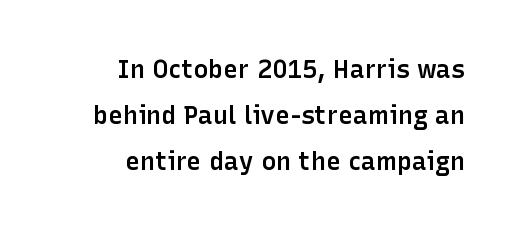
The image shows 25 px text type, upright; set right-aligned, line spacing 1.84x, normal letter spacing, not underlined.
